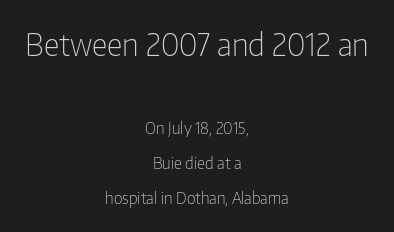
The image shows 31 px light, condensed sans-serif type, upright; set centered, loose line spacing (2.19x), normal letter spacing, not underlined; the first (top) block is 1.94x larger; low stroke contrast and a medium x-height.
